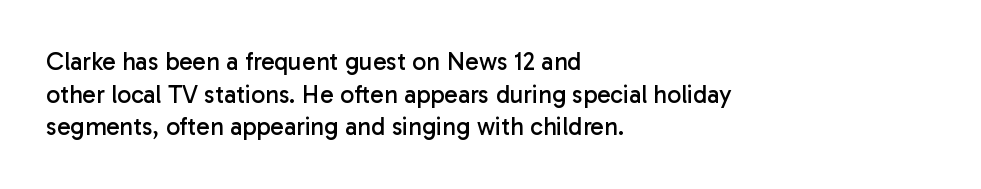
{"italic": "no", "bold": "no", "underline": "no", "align": "left", "line_spacing": "normal", "line_spacing_ratio": 1.31, "letter_spacing": "normal", "letter_spacing_em": 0.0, "glyph_px": 25}
